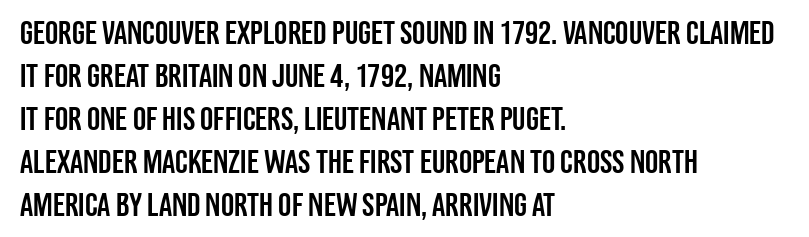
The image shows 33 px condensed sans-serif type, upright; set left-aligned, normal line spacing (1.3x), normal letter spacing, not underlined; low stroke contrast and a large x-height.
